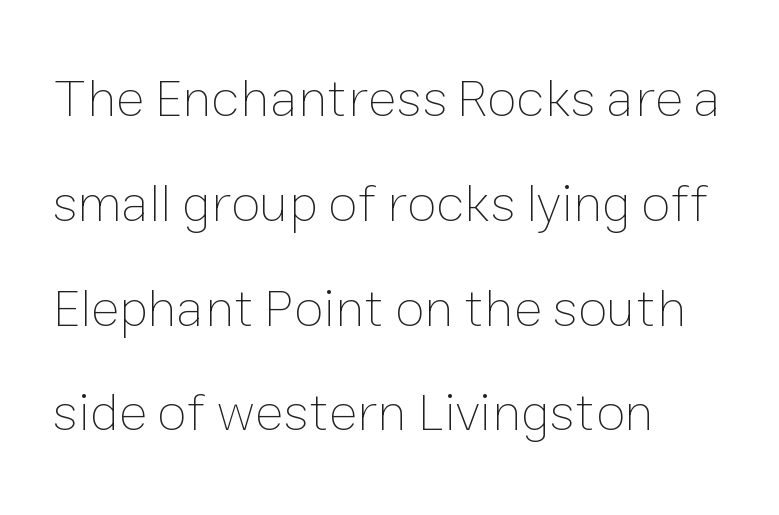
Nothing unusual about the tracking: characters are spaced as the font intends. The letters advance in unequal steps, a hallmark of proportional type. Unlike italic type, these characters show no tilt at all. Quick note: interline space is abundant. Summary of weight: not heavy and not bold. Each line starts at the same left margin while the right side varies.
